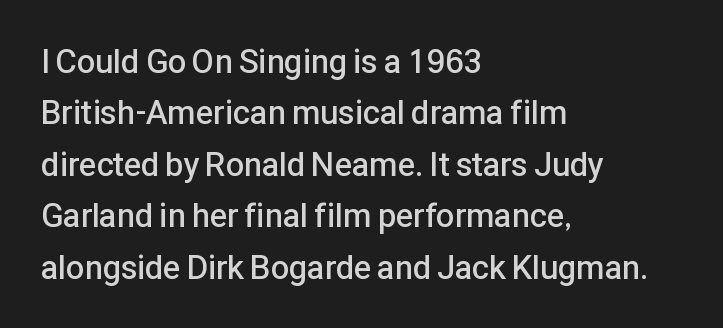
Standard letterfit; no display-style spreading of the glyphs. You can tell from the bare stems that sans-serif type was used. Is the type bold? Partly — it's a semibold, heavier than regular but not fully bold. Each line starts at the same left margin while the right side varies.
